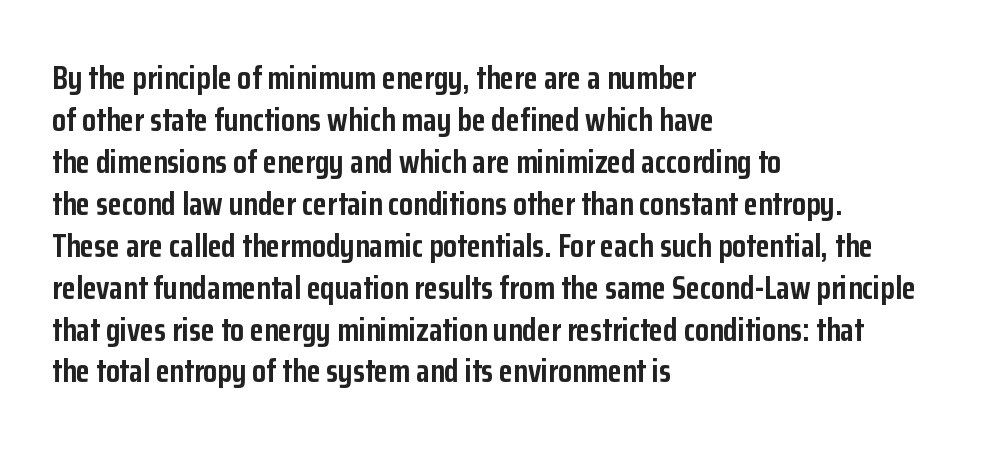
{"serif": "no", "italic": "no", "bold": "yes", "weight": "semibold", "width": "condensed", "stroke_contrast": "low", "x_height": "medium", "monospaced": "no", "underline": "no", "align": "left", "line_spacing": "normal", "line_spacing_ratio": 1.31, "letter_spacing": "normal", "letter_spacing_em": 0.0, "glyph_px": 32}
